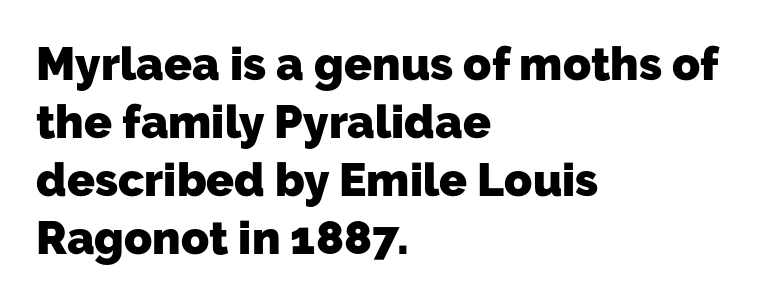
The image shows 46 px heavy sans-serif type; set left-aligned, normal line spacing (1.26x), normal letter spacing, not underlined; low stroke contrast and a medium x-height.
